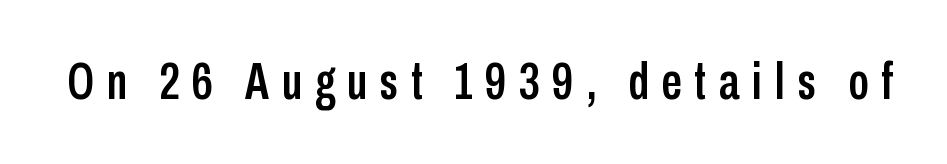
The image shows 51 px condensed sans-serif type, upright; set unusually wide letter spacing (+0.25 em), not underlined; low stroke contrast and a medium x-height.
